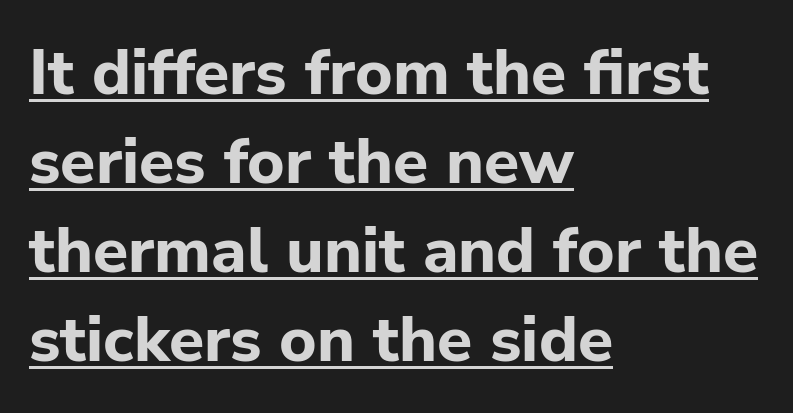
The image shows 64 px bold sans-serif type, upright; set left-aligned, normal line spacing (1.39x), normal letter spacing, underlined; low stroke contrast and a medium x-height.
